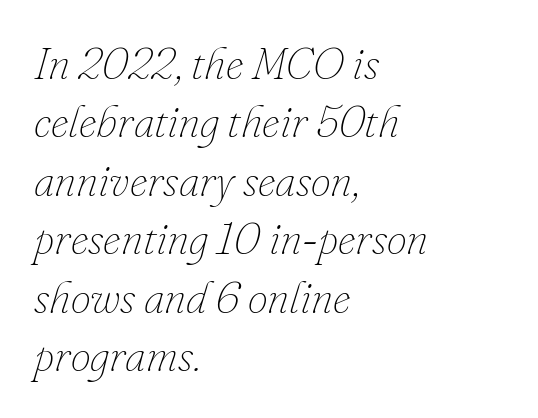
The ragged edge is on the right, which tells us the setting is flush left. Regarding leading, the lines here are spaced in the standard way. The gaps between neighbouring characters are ordinary and unremarkable. The rendering uses natural spacing where letterforms have individual widths. Style check: oblique.
